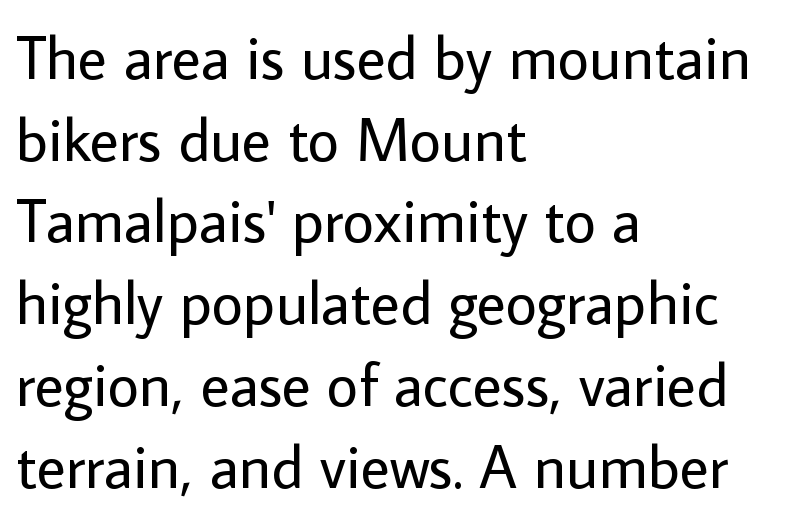
The image shows 61 px regular-weight sans-serif type, upright; set left-aligned, normal line spacing (1.34x), normal letter spacing, not underlined; low stroke contrast and a medium x-height.
